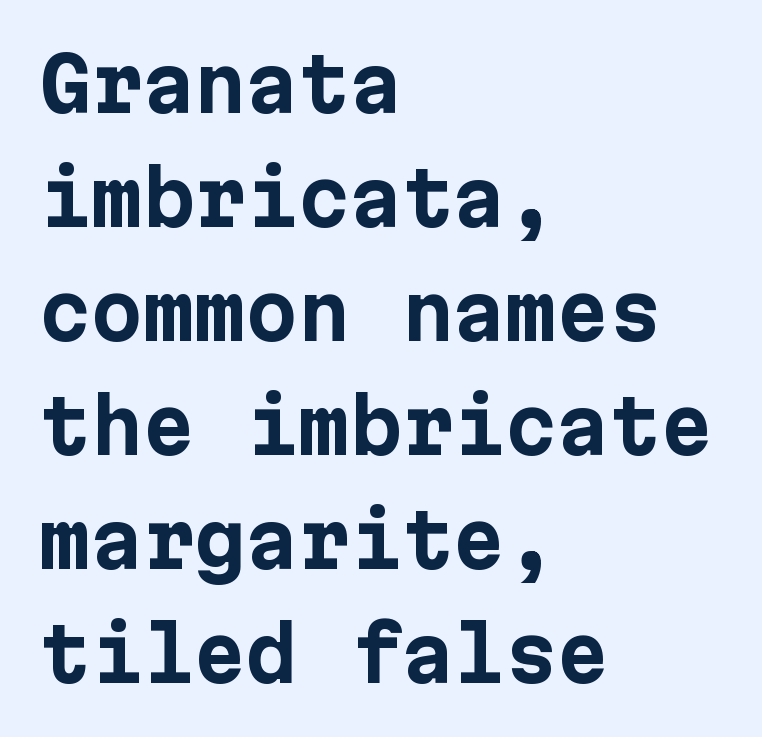
The image shows 74 px bold sans-serif type, upright; set left-aligned, normal line spacing (1.54x), normal letter spacing, not underlined; low stroke contrast and a medium x-height.
